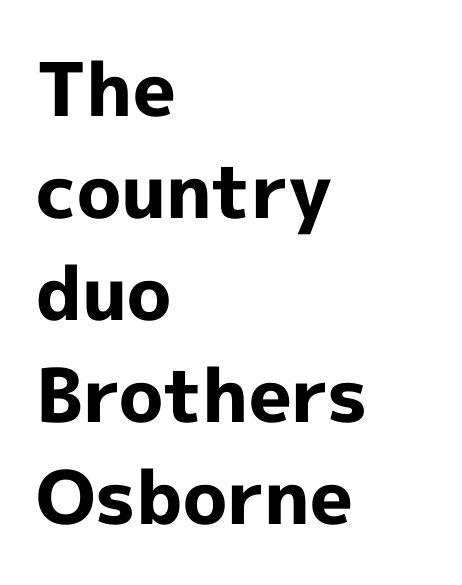
Q: Is the text bold? A: Yes.
Q: Is the text italic (slanted)? A: No, it is upright.
Q: Is the typeface a serif or a sans-serif typeface? A: Sans-serif.
Q: Is the text underlined? A: No.
Q: How is the paragraph aligned? A: Left-aligned.
Q: Is the spacing between letters normal or unusually wide? A: Normal.
Q: Is the spacing between lines tight, normal or loose? A: Normal.
Q: Width (condensed, normal, or wide)? A: Normal.
Q: x-height? A: Medium.
Q: Monospaced? A: No.
